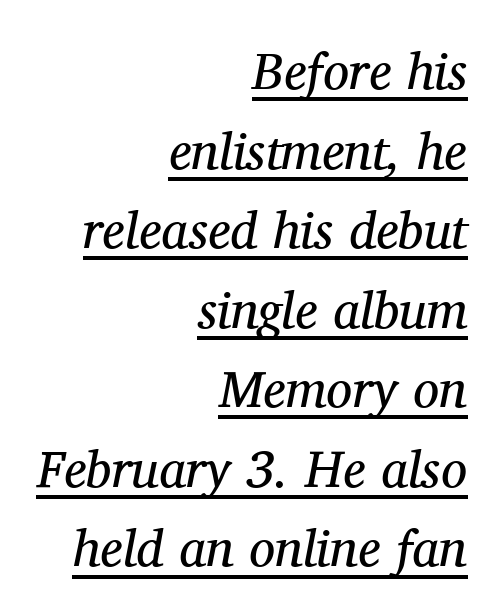
The image shows 52 px regular-weight serif type, italic (leaning right); set right-aligned, normal line spacing (1.53x), normal letter spacing, underlined; medium stroke contrast and a medium x-height.
